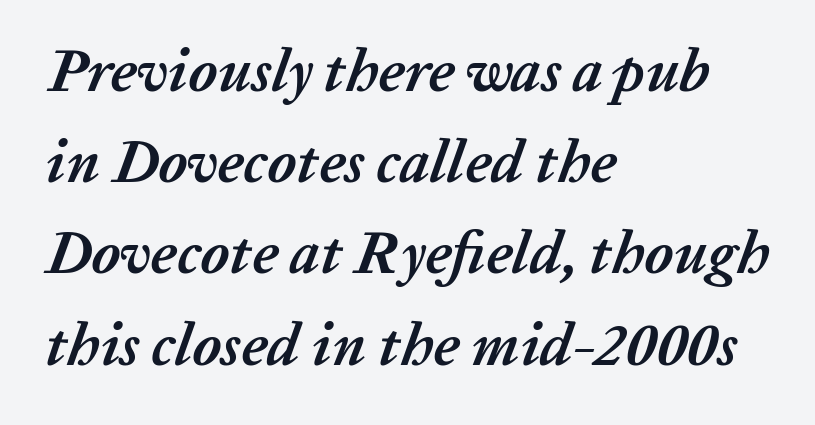
{"italic": "yes", "lean": "right", "slant_degrees": 20, "bold": "yes", "weight": "semibold", "width": "normal", "stroke_contrast": "low", "x_height": "medium", "monospaced": "no", "underline": "no", "align": "left", "line_spacing": "normal", "line_spacing_ratio": 1.52, "letter_spacing": "normal", "letter_spacing_em": 0.0, "glyph_px": 60}
